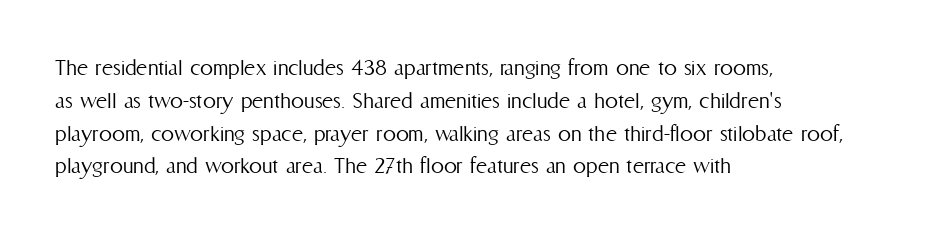
Q: Is the text bold? A: No.
Q: Is the text italic (slanted)? A: No, it is upright.
Q: Is the text underlined? A: No.
Q: How is the paragraph aligned? A: Left-aligned.
Q: Is the spacing between letters normal or unusually wide? A: Normal.
Q: Is the spacing between lines tight, normal or loose? A: Normal.
